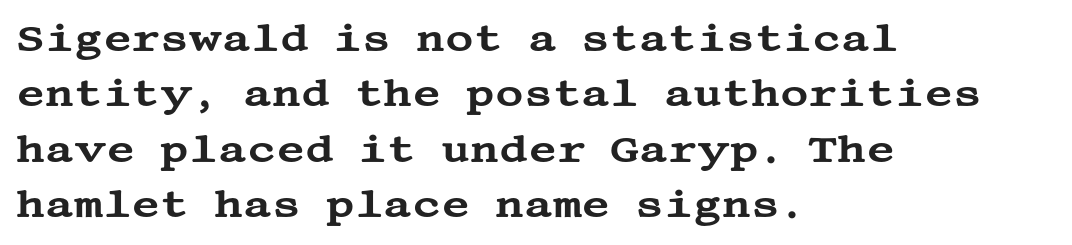
The font's upright variant was chosen for this text. The text block is weighted toward the left margin, trailing off unevenly rightward. One glance says typical: line gaps are just what's usual. The rendering shows small feet on the letterforms — a serif design.
